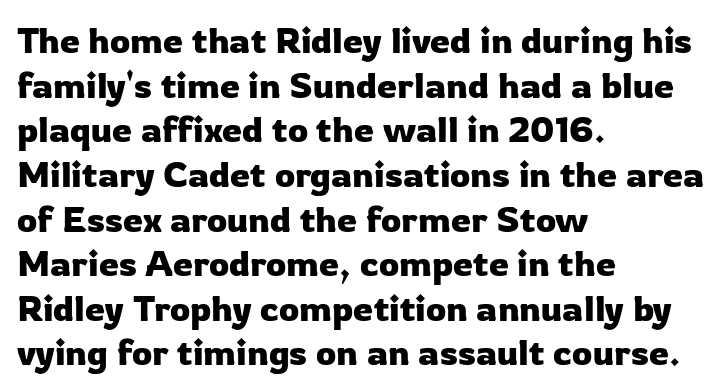
{"serif": "no", "italic": "no", "width": "normal", "stroke_contrast": "low", "x_height": "medium", "monospaced": "no", "underline": "no", "align": "left", "line_spacing_ratio": 1.24, "letter_spacing": "normal", "letter_spacing_em": 0.0, "glyph_px": 36}
